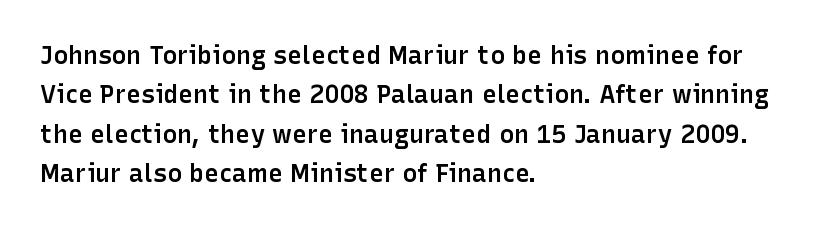
Underlining? Definitely not there. This sample uses plain, unmodified letter spacing. Is there any slant? The stems are plumb. A classic flush-left, rag-right setting is used for this passage.
